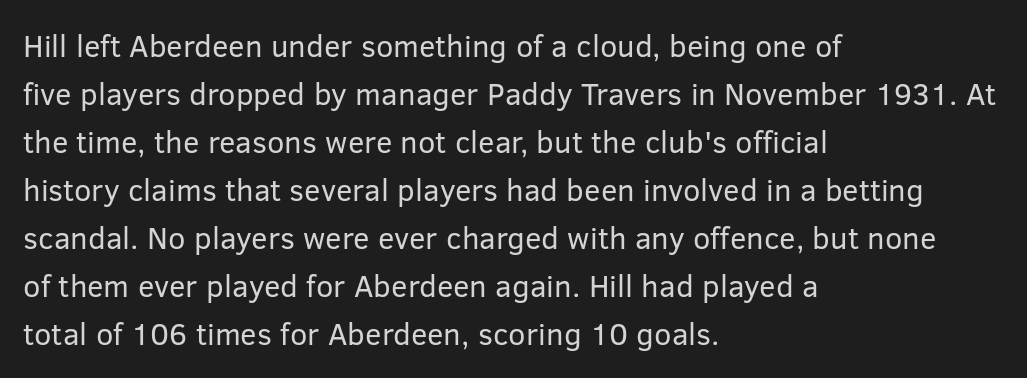
The foot of each line stays bare and open. Heft: none added — not bold. The passage shown is typed in a proportional face where columns would drift. The letters carry no serifs — their stems end cleanly without finishing strokes.
